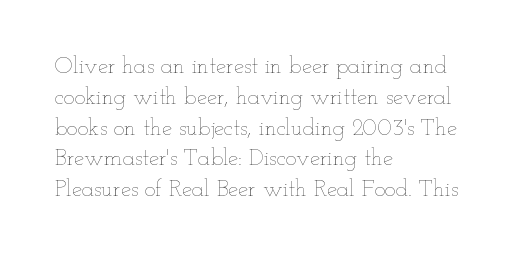
Descenders are the only things crossing below the line. The font sits on the lighter half of the weight spectrum, regular included. Does the copy run flush right? No — it runs flush left. Vertically, the passage feels balanced, rows spaced as you'd expect.
